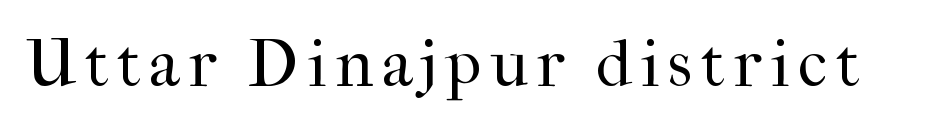
The image shows 66 px regular-weight serif type, upright; set not underlined; high stroke contrast and a medium x-height.
